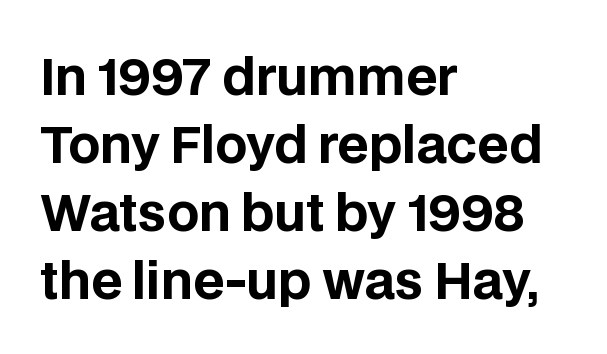
{"serif": "no", "italic": "no", "bold": "yes", "weight": "bold", "width": "normal", "stroke_contrast": "low", "x_height": "large", "monospaced": "no", "underline": "no", "align": "left", "line_spacing": "normal", "line_spacing_ratio": 1.36, "letter_spacing": "normal", "letter_spacing_em": 0.0, "glyph_px": 50}
